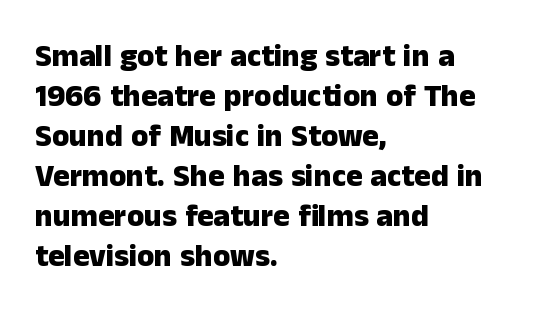
Q: Is the text bold? A: Yes.
Q: Is the text italic (slanted)? A: No, it is upright.
Q: Is the typeface a serif or a sans-serif typeface? A: Sans-serif.
Q: Is the text underlined? A: No.
Q: How is the paragraph aligned? A: Left-aligned.
Q: Is the spacing between letters normal or unusually wide? A: Normal.
Q: Is the spacing between lines tight, normal or loose? A: Normal.
Q: Width (condensed, normal, or wide)? A: Normal.
Q: Stroke contrast? A: Low.
Q: x-height? A: Medium.
Q: Monospaced? A: No.
